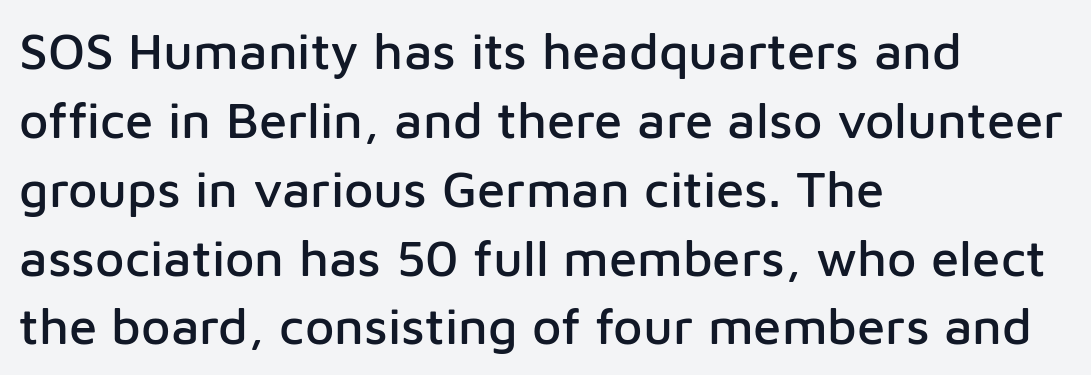
Rows of type keep a routine distance in the vertical direction. The rendering shows plain stroke endings on the letterforms — a sans-serif design. The axis of the letterforms is exactly vertical. The typesetter chose a ragged-right arrangement here. This sample has the flowing, uneven cadence of proportional lettering.
